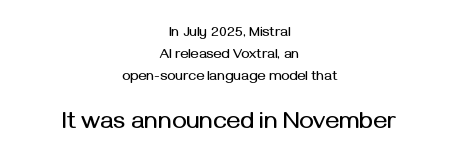
In CSS terms this would be text-align: center. Type without underlining. One glance says typical: line gaps are just what's usual. The passage shown has conventional tracking throughout.
